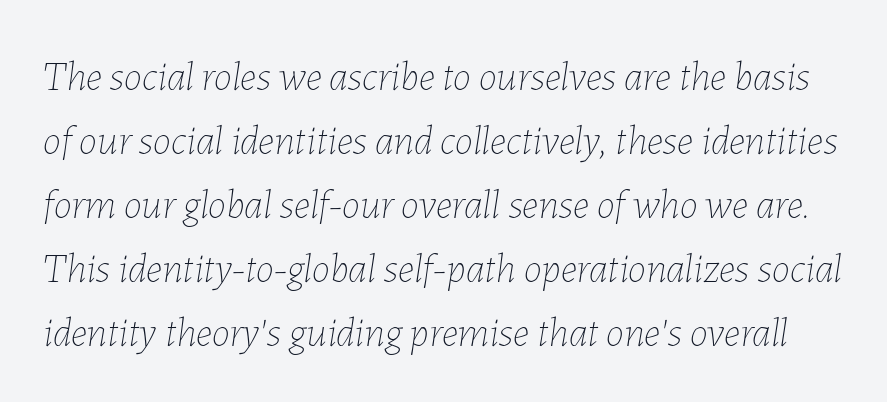
The image shows 41 px thin type, italic (leaning right); set normal line spacing (1.56x), normal letter spacing, not underlined; low stroke contrast and a medium x-height.
